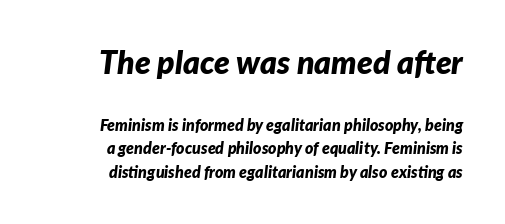
Slant detected: the letters are inclined. The composition opens big and finishes small. The passage is arranged like a letterhead date or caption credit — flush right. The area under the type is left untouched. Does the leading feel generous? No, just average.
